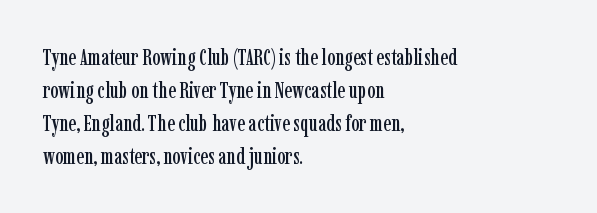
Q: Is the text italic (slanted)? A: No, it is upright.
Q: Is the text underlined? A: No.
Q: How is the paragraph aligned? A: Left-aligned.
Q: Is the spacing between letters normal or unusually wide? A: Normal.
Q: Is the spacing between lines tight, normal or loose? A: Normal.
